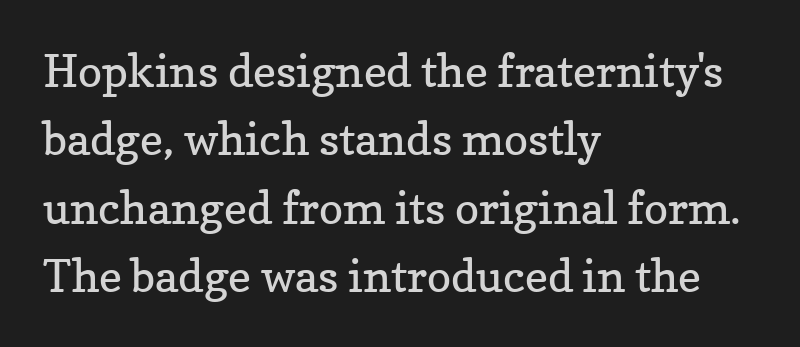
{"serif": "yes", "italic": "no", "bold": "no", "weight": "regular", "width": "normal", "stroke_contrast": "low", "x_height": "medium", "monospaced": "no", "underline": "no", "align": "left", "line_spacing": "normal", "line_spacing_ratio": 1.52, "letter_spacing": "normal", "letter_spacing_em": 0.0, "glyph_px": 45}
